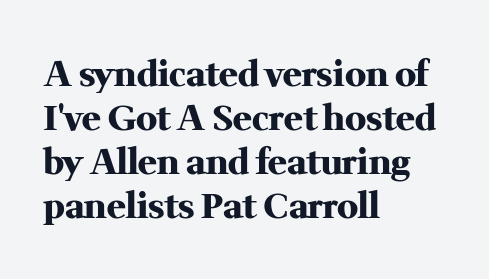
The image shows 35 px heavy serif type, upright; set left-aligned, normal line spacing (1.26x), normal letter spacing, not underlined; medium stroke contrast and a medium x-height.
